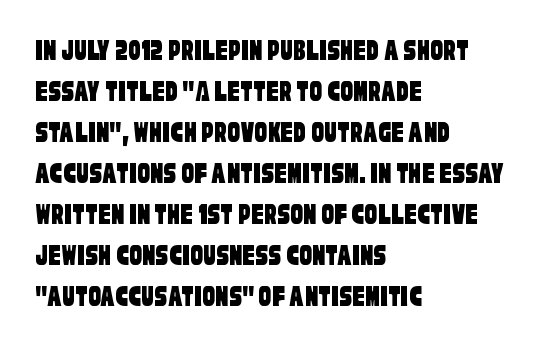
{"serif": "no", "width": "condensed", "stroke_contrast": "low", "x_height": "large", "monospaced": "no", "underline": "no", "align": "left", "line_spacing": "normal", "line_spacing_ratio": 1.32, "letter_spacing": "normal", "letter_spacing_em": 0.0, "glyph_px": 31}
